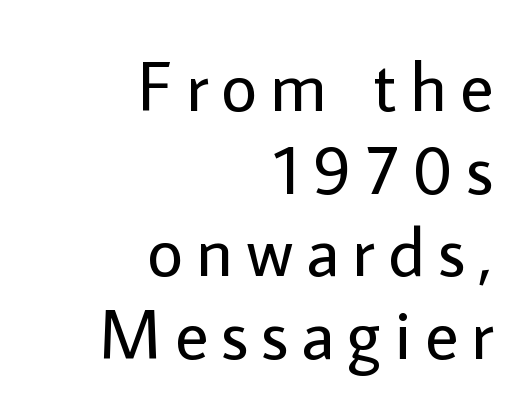
Q: Is the text bold? A: No.
Q: Is the text italic (slanted)? A: No, it is upright.
Q: Is the typeface a serif or a sans-serif typeface? A: Sans-serif.
Q: Is the text underlined? A: No.
Q: How is the paragraph aligned? A: Right-aligned.
Q: Width (condensed, normal, or wide)? A: Normal.
Q: Stroke contrast? A: Low.
Q: x-height? A: Medium.
Q: Monospaced? A: No.
